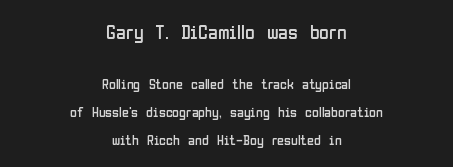
Q: Is the text bold? A: No.
Q: Is the text italic (slanted)? A: No, it is upright.
Q: Is the text underlined? A: No.
Q: How is the paragraph aligned? A: Centered.
Q: Is the spacing between letters normal or unusually wide? A: Normal.
Q: Is the spacing between lines tight, normal or loose? A: Loose.
Q: Which block of text is set in a larger size, the first (top) or the second (bottom)? A: The first (top) one.
